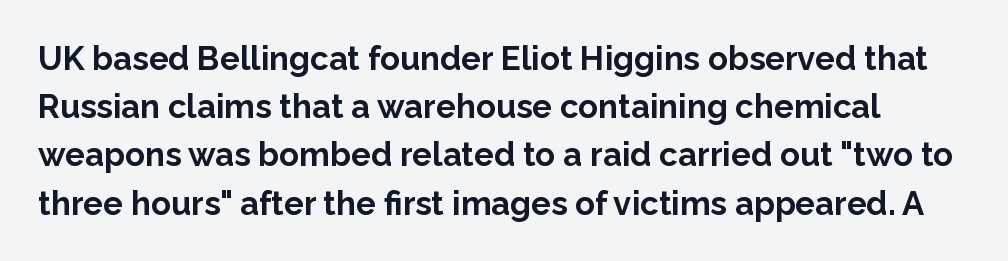
Nothing sits at the stroke ends, so this counts as sans-serif. Heavy, bold letterforms. Looks like regular typesetting: each glyph gets only the width it needs. Bare-footed words on every line. Nothing unusual about the tracking: characters are spaced as the font intends. Nope, not italic — everything's standing straight.
